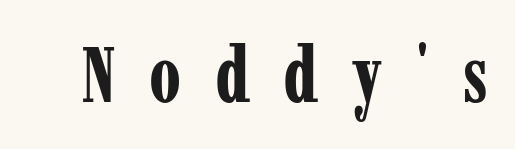
The image shows 78 px bold, condensed serif type, upright; set unusually wide letter spacing (+0.43 em), not underlined; low stroke contrast and a medium x-height.
